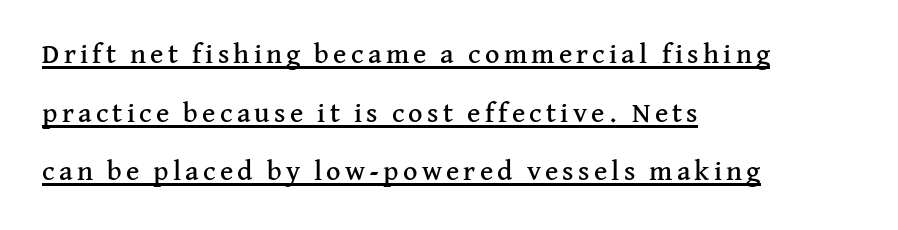
Q: Is the text italic (slanted)? A: No, it is upright.
Q: Is the typeface a serif or a sans-serif typeface? A: Serif.
Q: Is the text underlined? A: Yes.
Q: How is the paragraph aligned? A: Left-aligned.
Q: Is the spacing between lines tight, normal or loose? A: Loose.
Q: Width (condensed, normal, or wide)? A: Normal.
Q: Stroke contrast? A: Medium.
Q: x-height? A: Medium.
Q: Monospaced? A: No.
